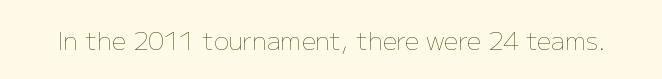
{"italic": "no", "bold": "no", "underline": "no", "letter_spacing": "normal", "letter_spacing_em": 0.0, "glyph_px": 25}
